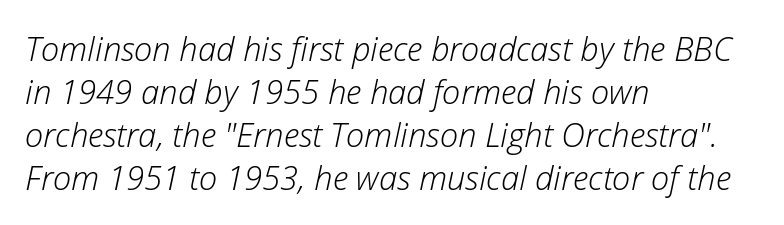
The image shows 33 px light type, italic (leaning right); set left-aligned, normal line spacing (1.3x), normal letter spacing, not underlined; low stroke contrast and a medium x-height.
